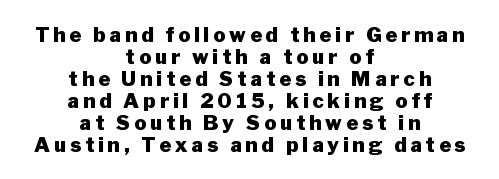
The image shows 20 px bold type, upright; set centered, tight line spacing (1.1x), unusually wide letter spacing (+0.2 em), not underlined.
